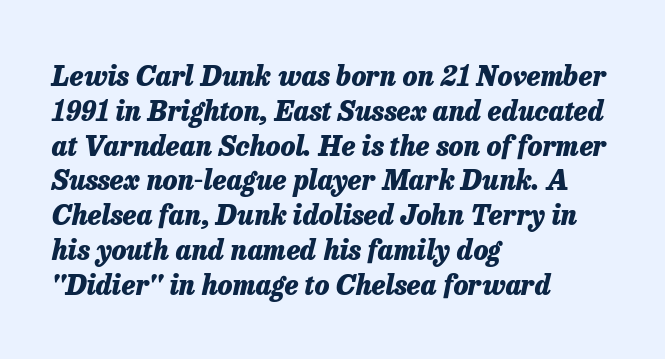
{"italic": "yes", "lean": "right", "slant_degrees": 13, "bold": "yes", "underline": "no", "align": "left", "line_spacing": "normal", "line_spacing_ratio": 1.29, "letter_spacing": "normal", "letter_spacing_em": 0.0, "glyph_px": 27}
